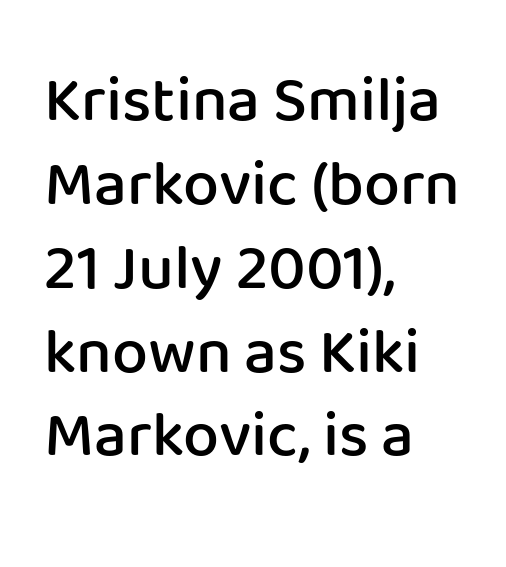
Q: Is the text bold? A: Semi-bold.
Q: Is the text italic (slanted)? A: No, it is upright.
Q: Is the typeface a serif or a sans-serif typeface? A: Sans-serif.
Q: Is the text underlined? A: No.
Q: How is the paragraph aligned? A: Left-aligned.
Q: Is the spacing between letters normal or unusually wide? A: Normal.
Q: Is the spacing between lines tight, normal or loose? A: Normal.
Q: Width (condensed, normal, or wide)? A: Normal.
Q: Stroke contrast? A: Low.
Q: x-height? A: Medium.
Q: Monospaced? A: No.
